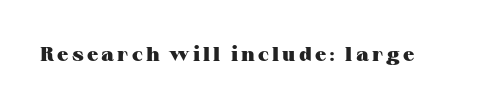
The image shows 20 px bold type, upright; set not underlined.
